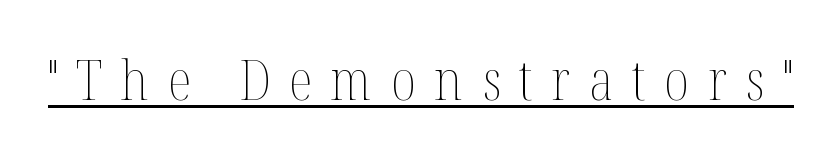
{"italic": "no", "bold": "no", "weight": "thin", "width": "condensed", "stroke_contrast": "medium", "x_height": "medium", "monospaced": "no", "underline": "yes", "letter_spacing": "wide", "letter_spacing_em": 0.33, "glyph_px": 56}
